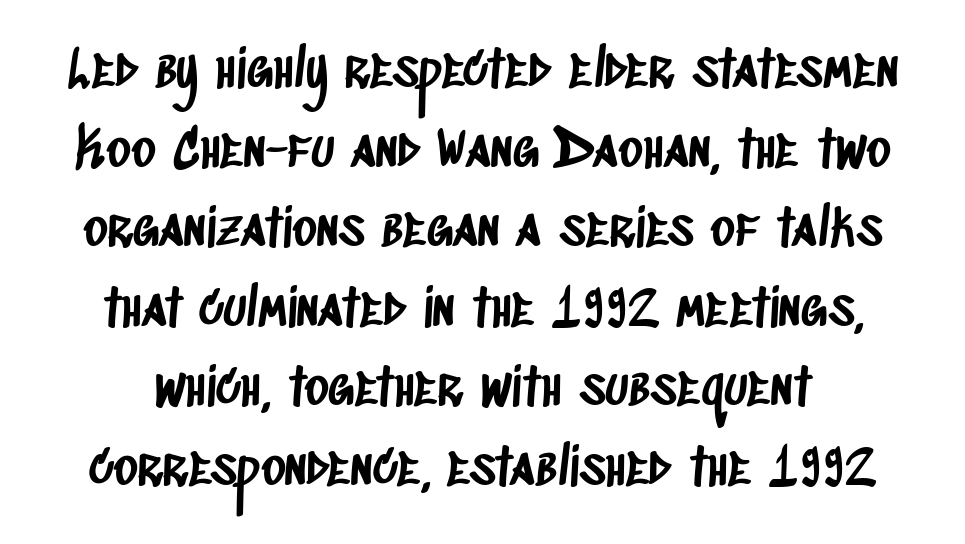
The image shows 52 px condensed sans-serif type; set normal line spacing (1.53x), normal letter spacing, not underlined; low stroke contrast and a large x-height.
